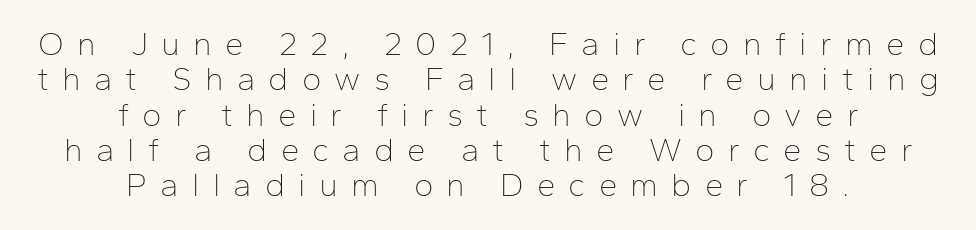
The rendering uses natural spacing where letterforms have individual widths. This is the regular roman posture of the typeface. Compared with typical paragraphs, the rows here are closer together. The typeface has the unassuming heft of standard copy or less. The rendering positions every line midway between the sides.
